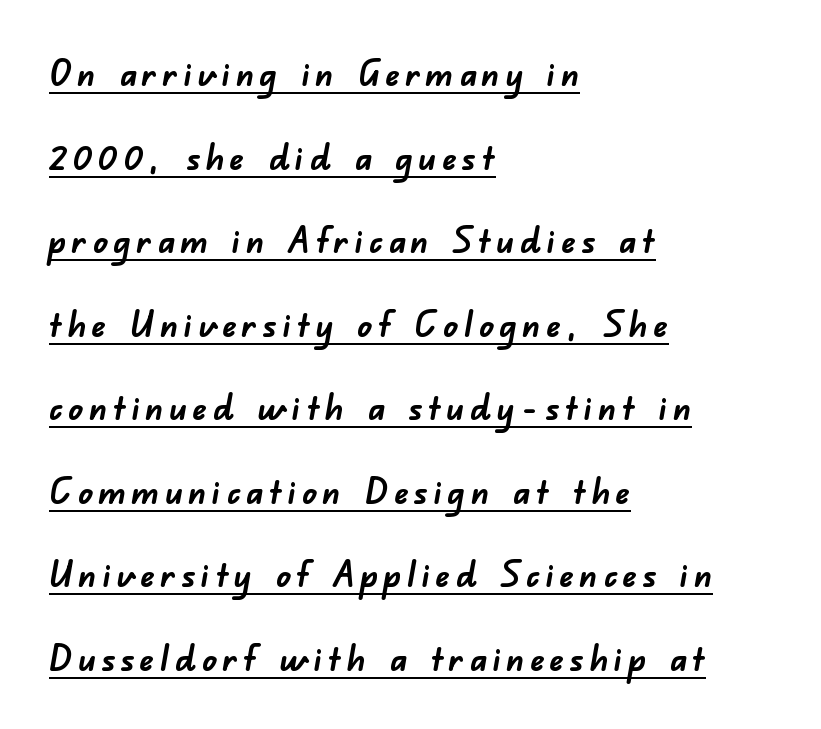
The image shows 36 px semibold sans-serif type; set left-aligned, loose line spacing (2.32x), underlined; low stroke contrast and a small x-height.
